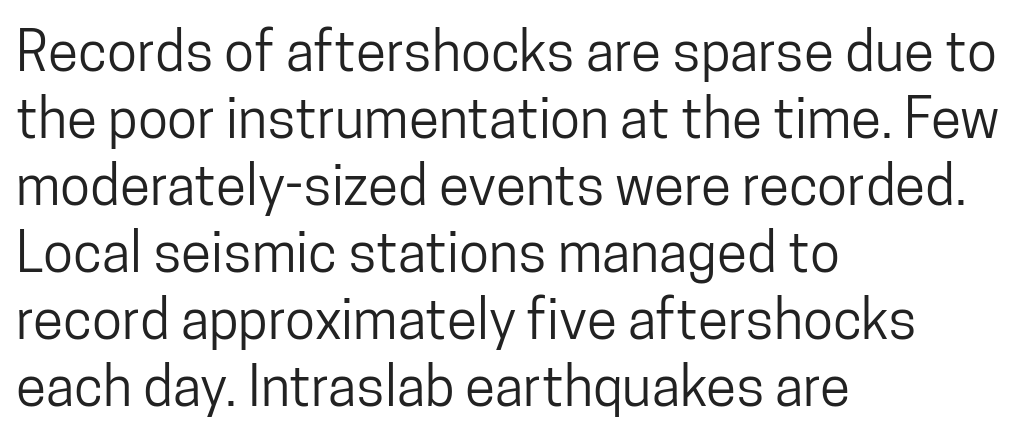
The typography opts for an upright posture over an oblique one. Regarding serifs, this sample does without them. Descenders hang freely into open space. Do the characters align in a grid? No, the font is proportional.
